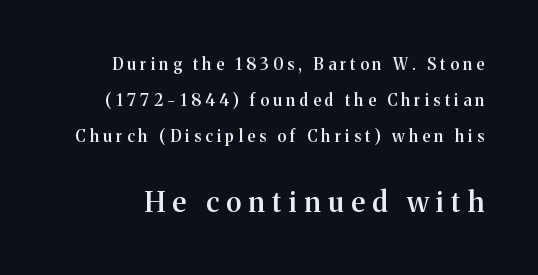
{"serif": "yes", "italic": "no", "bold": "semi", "weight": "semibold", "width": "normal", "stroke_contrast": "medium", "x_height": "medium", "monospaced": "no", "underline": "no", "line_spacing": "loose", "line_spacing_ratio": 2.25, "letter_spacing": "wide", "letter_spacing_em": 0.27, "larger_block": "second", "size_ratio": 1.75, "glyph_px": 28}
